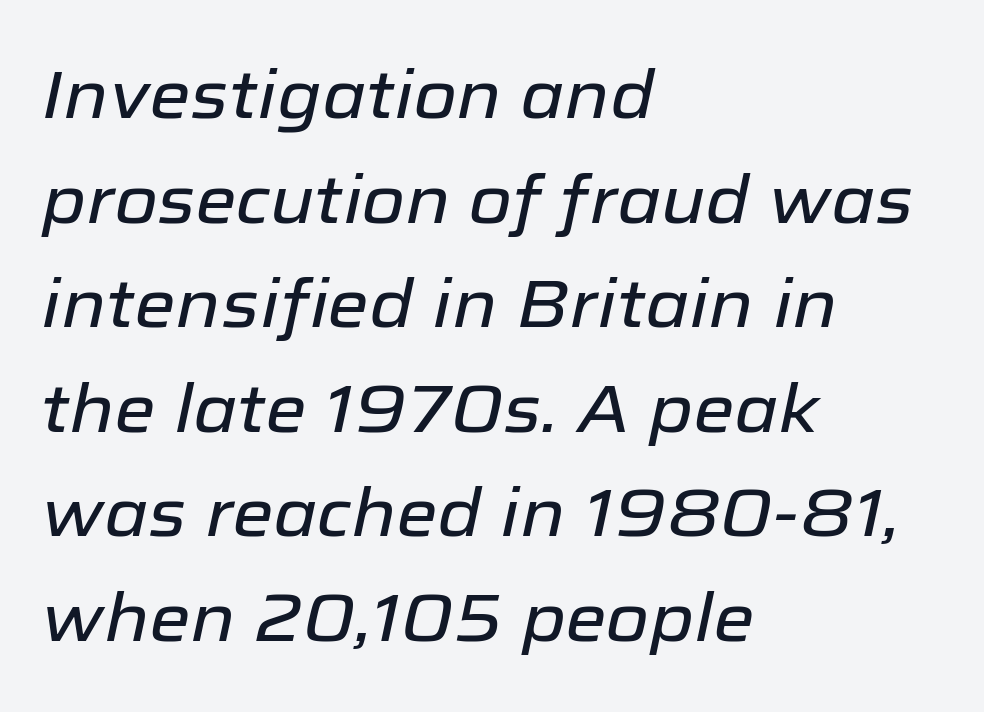
Q: Is the text italic (slanted)? A: Yes, it leans right by about 12 degrees.
Q: Is the text underlined? A: No.
Q: How is the paragraph aligned? A: Left-aligned.
Q: Is the spacing between letters normal or unusually wide? A: Normal.
Q: Is the spacing between lines tight, normal or loose? A: Normal.
Q: Width (condensed, normal, or wide)? A: Normal.
Q: Stroke contrast? A: Low.
Q: x-height? A: Medium.
Q: Monospaced? A: No.
